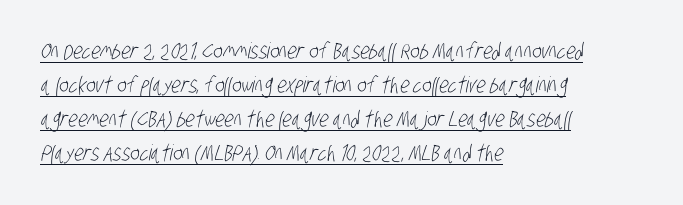
{"bold": "no", "underline": "yes", "align": "left", "line_spacing": "normal", "line_spacing_ratio": 1.54, "letter_spacing": "normal", "letter_spacing_em": 0.0, "glyph_px": 22}
